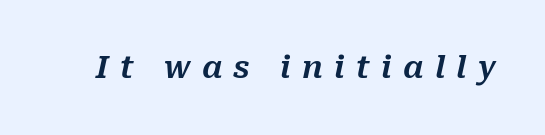
Q: Is the text italic (slanted)? A: Yes, it leans right by about 10 degrees.
Q: Is the text underlined? A: No.
Q: Is the spacing between letters normal or unusually wide? A: Unusually wide.
Q: Width (condensed, normal, or wide)? A: Normal.
Q: Stroke contrast? A: Medium.
Q: x-height? A: Medium.
Q: Monospaced? A: No.
